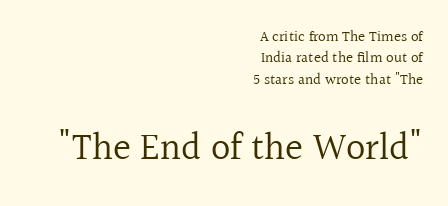
Q: Is the text bold? A: No.
Q: Is the text italic (slanted)? A: No, it is upright.
Q: Is the typeface a serif or a sans-serif typeface? A: Serif.
Q: Is the text underlined? A: No.
Q: How is the paragraph aligned? A: Right-aligned.
Q: Is the spacing between letters normal or unusually wide? A: Normal.
Q: Is the spacing between lines tight, normal or loose? A: Normal.
Q: Which block of text is set in a larger size, the first (top) or the second (bottom)? A: The second (bottom) one.
Q: Width (condensed, normal, or wide)? A: Normal.
Q: x-height? A: Medium.
Q: Monospaced? A: No.
